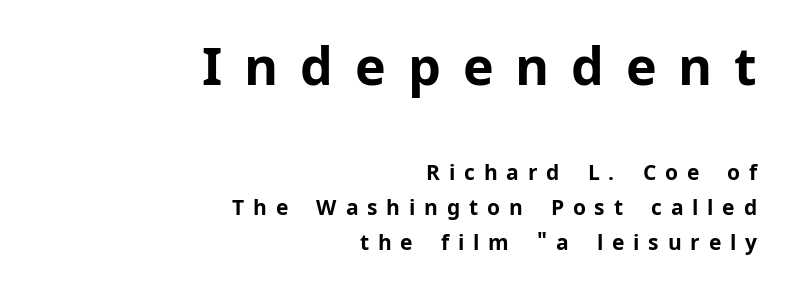
Q: Is the text bold? A: Yes.
Q: Is the text italic (slanted)? A: No, it is upright.
Q: Is the typeface a serif or a sans-serif typeface? A: Sans-serif.
Q: Is the text underlined? A: No.
Q: How is the paragraph aligned? A: Right-aligned.
Q: Is the spacing between letters normal or unusually wide? A: Unusually wide.
Q: Is the spacing between lines tight, normal or loose? A: Normal.
Q: Which block of text is set in a larger size, the first (top) or the second (bottom)? A: The first (top) one.
Q: Width (condensed, normal, or wide)? A: Normal.
Q: Stroke contrast? A: Low.
Q: x-height? A: Medium.
Q: Monospaced? A: No.
